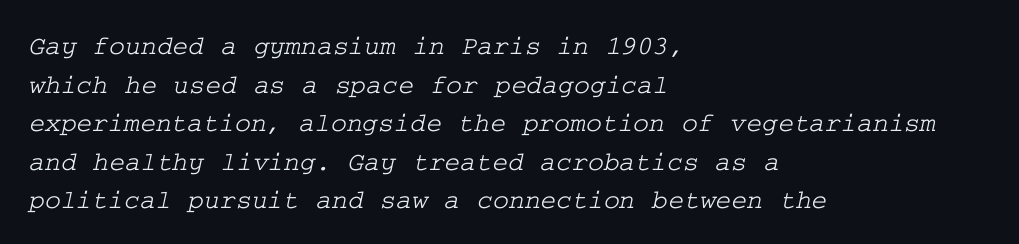
Q: Is the text underlined? A: No.
Q: How is the paragraph aligned? A: Left-aligned.
Q: Is the spacing between letters normal or unusually wide? A: Normal.
Q: Is the spacing between lines tight, normal or loose? A: Normal.
